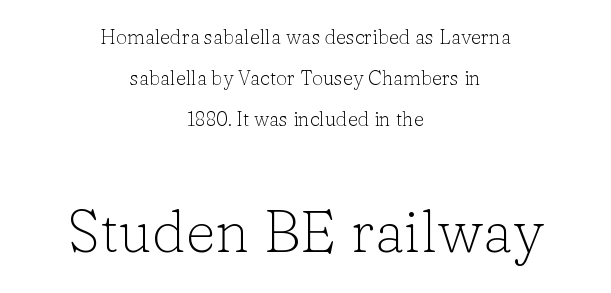
{"serif": "yes", "italic": "no", "bold": "no", "weight": "light", "width": "normal", "stroke_contrast": "low", "x_height": "medium", "monospaced": "no", "underline": "no", "align": "center", "line_spacing": "loose", "line_spacing_ratio": 2.05, "letter_spacing": "normal", "letter_spacing_em": 0.0, "larger_block": "second", "size_ratio": 2.95, "glyph_px": 59}
